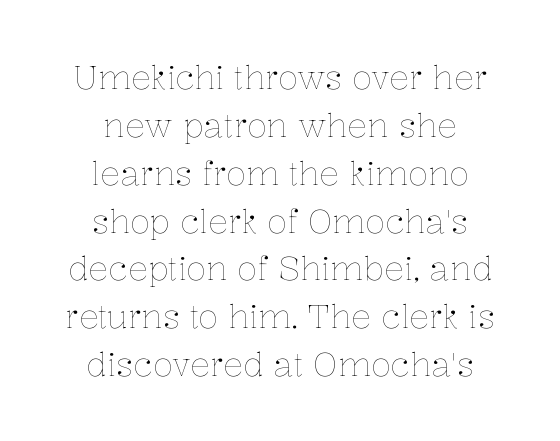
{"italic": "no", "bold": "no", "weight": "thin", "width": "normal", "stroke_contrast": "low", "x_height": "medium", "monospaced": "no", "underline": "no", "align": "center", "line_spacing": "normal", "line_spacing_ratio": 1.45, "letter_spacing": "normal", "letter_spacing_em": 0.0, "glyph_px": 33}
